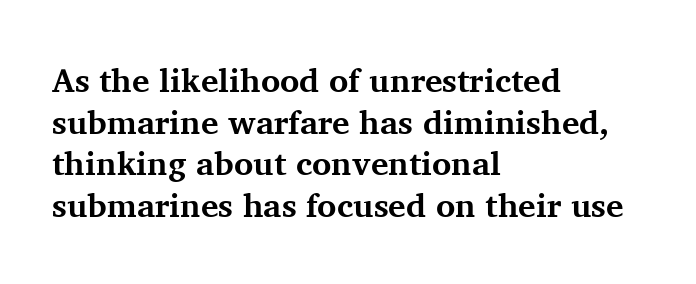
Q: Is the text bold? A: Yes.
Q: Is the text italic (slanted)? A: No, it is upright.
Q: Is the typeface a serif or a sans-serif typeface? A: Serif.
Q: Is the text underlined? A: No.
Q: How is the paragraph aligned? A: Left-aligned.
Q: Is the spacing between letters normal or unusually wide? A: Normal.
Q: Is the spacing between lines tight, normal or loose? A: Normal.
Q: Width (condensed, normal, or wide)? A: Normal.
Q: Stroke contrast? A: Medium.
Q: x-height? A: Medium.
Q: Monospaced? A: No.
